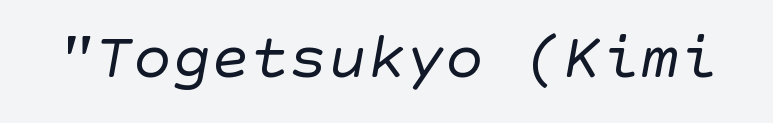
The typesetting does not lean heavy: it is not bold. The zone under the glyphs is completely vacant. Serifs: no, the terminals of the letterforms are clean. No extra tracking has been applied to these lines.
